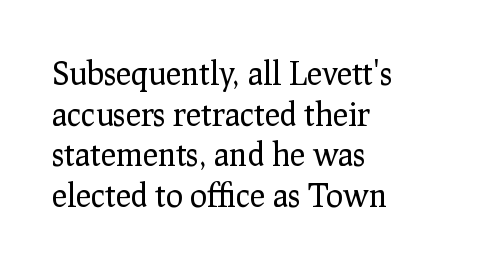
The image shows 32 px regular-weight serif type, upright; set left-aligned, normal line spacing (1.27x), normal letter spacing, not underlined; low stroke contrast and a medium x-height.
